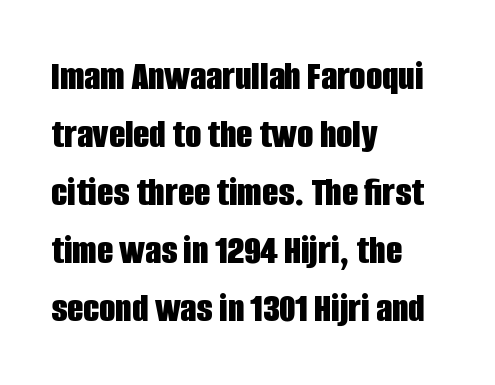
{"serif": "no", "italic": "no", "bold": "yes", "weight": "bold", "width": "condensed", "stroke_contrast": "low", "x_height": "large", "monospaced": "no", "underline": "no", "align": "left", "line_spacing": "normal", "line_spacing_ratio": 1.38, "letter_spacing": "normal", "letter_spacing_em": 0.0, "glyph_px": 42}
